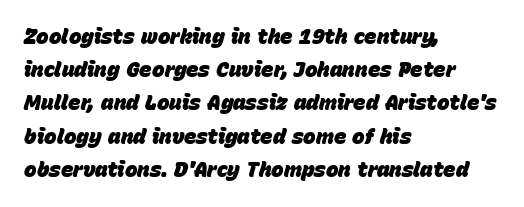
Q: Is the text bold? A: Yes.
Q: Is the text italic (slanted)? A: Yes, it leans right by about 15 degrees.
Q: Is the text underlined? A: No.
Q: How is the paragraph aligned? A: Left-aligned.
Q: Is the spacing between letters normal or unusually wide? A: Normal.
Q: Is the spacing between lines tight, normal or loose? A: Normal.
